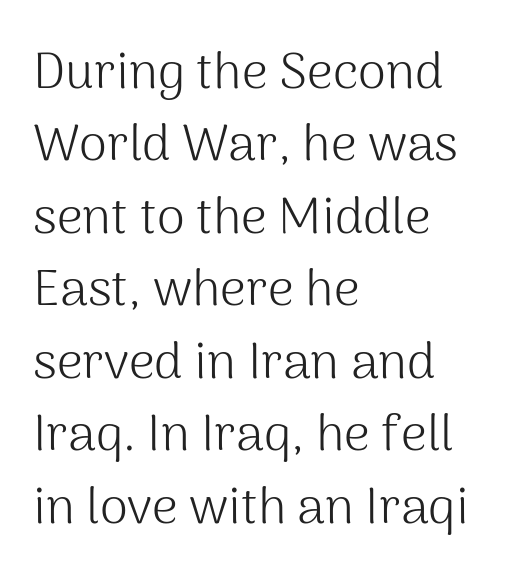
{"serif": "no", "italic": "no", "bold": "no", "weight": "light", "width": "normal", "stroke_contrast": "medium", "x_height": "medium", "monospaced": "no", "underline": "no", "align": "left", "line_spacing": "normal", "line_spacing_ratio": 1.42, "letter_spacing": "normal", "letter_spacing_em": 0.0, "glyph_px": 51}
